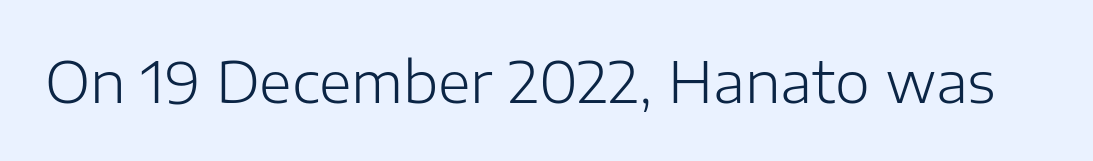
The image shows 56 px light sans-serif type, upright; set normal letter spacing, not underlined; low stroke contrast and a medium x-height.
